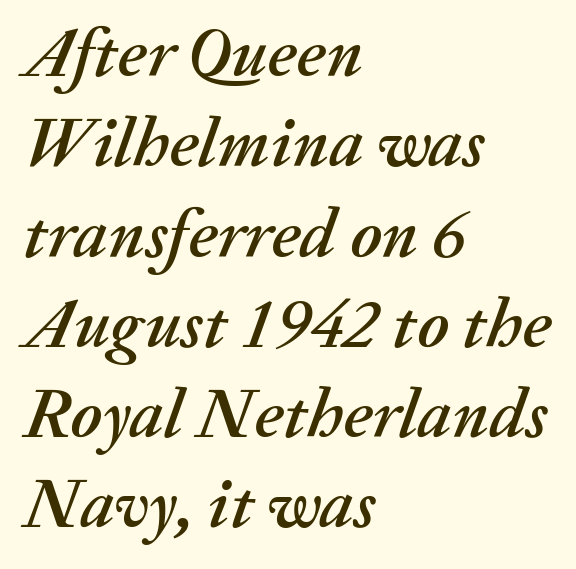
Q: Is the text italic (slanted)? A: Yes, it leans right by about 20 degrees.
Q: Is the text underlined? A: No.
Q: How is the paragraph aligned? A: Left-aligned.
Q: Is the spacing between letters normal or unusually wide? A: Normal.
Q: Is the spacing between lines tight, normal or loose? A: Normal.
Q: Width (condensed, normal, or wide)? A: Normal.
Q: Stroke contrast? A: Medium.
Q: x-height? A: Medium.
Q: Monospaced? A: No.
